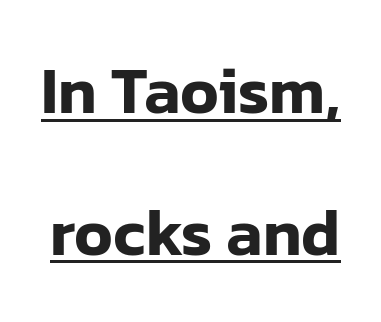
Every stem runs plumb, perpendicular to the baseline. Leading is clearly above the norm, producing a sparse column. A typesetter would call this zero additional tracking. Look at the bottom of the vertical strokes: they stop flat, with no serifs.
